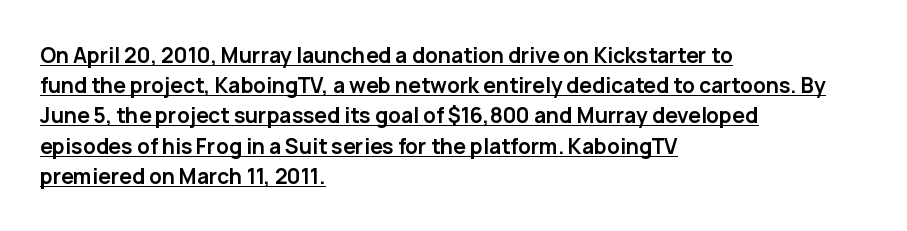
The image shows 21 px bold type, upright; set left-aligned, normal line spacing (1.44x), normal letter spacing, underlined.
